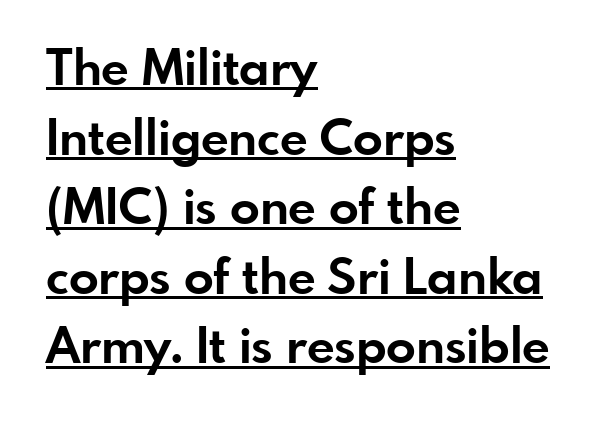
Q: Is the text bold? A: Yes.
Q: Is the text italic (slanted)? A: No, it is upright.
Q: Is the typeface a serif or a sans-serif typeface? A: Sans-serif.
Q: Is the text underlined? A: Yes.
Q: How is the paragraph aligned? A: Left-aligned.
Q: Is the spacing between letters normal or unusually wide? A: Normal.
Q: Is the spacing between lines tight, normal or loose? A: Normal.
Q: Width (condensed, normal, or wide)? A: Normal.
Q: Stroke contrast? A: Low.
Q: x-height? A: Small.
Q: Monospaced? A: No.
